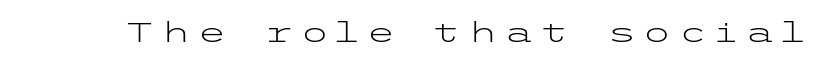
Letter spacing: wide. Is the type heavy? It reads as light-to-regular instead. Clear beneath every line of the passage. Every character sits straight up, as roman type does.
